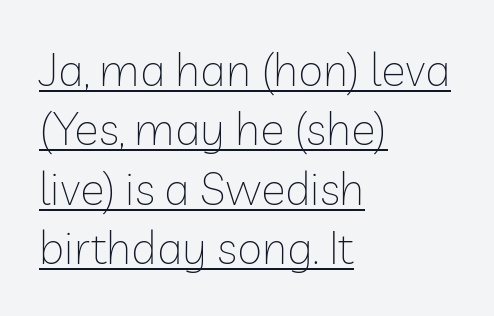
This rendering uses left alignment, leaving the right contour irregular. Regarding leading, the lines here are spaced in the standard way. Serifs: no, the terminals of the letterforms are clean. This sample has the flowing, uneven cadence of proportional lettering. Standard letterfit; no display-style spreading of the glyphs.
